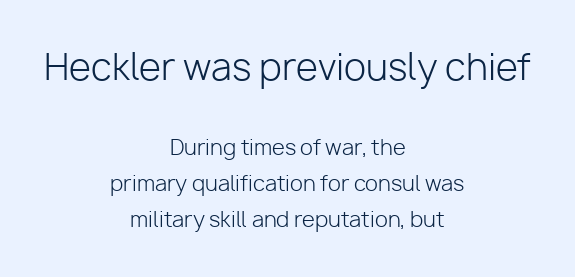
Q: Is the text bold? A: No.
Q: Is the text italic (slanted)? A: No, it is upright.
Q: Is the typeface a serif or a sans-serif typeface? A: Sans-serif.
Q: Is the text underlined? A: No.
Q: How is the paragraph aligned? A: Centered.
Q: Is the spacing between letters normal or unusually wide? A: Normal.
Q: Which block of text is set in a larger size, the first (top) or the second (bottom)? A: The first (top) one.
Q: Width (condensed, normal, or wide)? A: Normal.
Q: Stroke contrast? A: Low.
Q: x-height? A: Medium.
Q: Monospaced? A: No.
